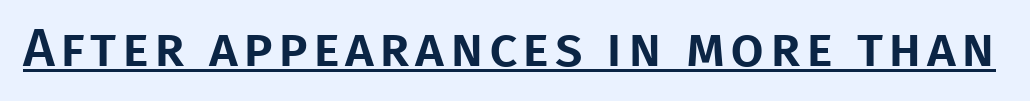
{"serif": "no", "italic": "no", "width": "normal", "stroke_contrast": "low", "x_height": "large", "monospaced": "no", "underline": "yes", "glyph_px": 54}
